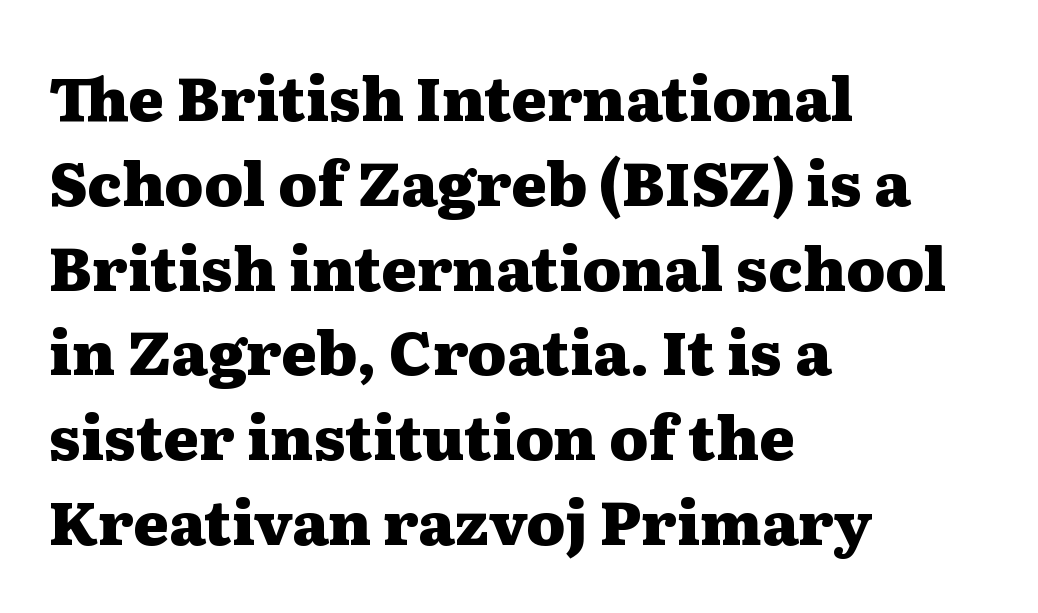
The image shows 61 px heavy, wide serif type, upright; set left-aligned, normal line spacing (1.39x), normal letter spacing, not underlined; medium stroke contrast and a medium x-height.
